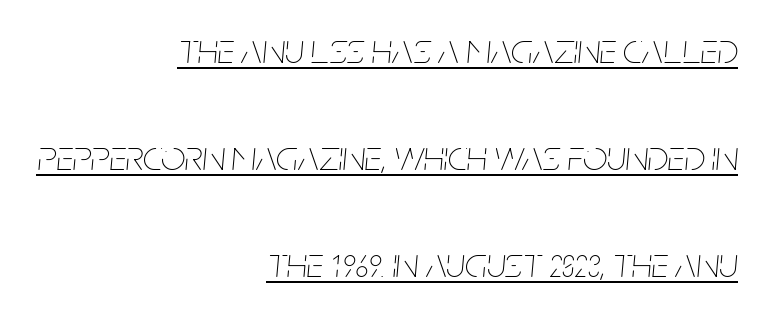
Q: Is the text bold? A: No.
Q: Is the text italic (slanted)? A: Yes, it leans right by about 5 degrees.
Q: Is the text underlined? A: Yes.
Q: How is the paragraph aligned? A: Right-aligned.
Q: Is the spacing between letters normal or unusually wide? A: Normal.
Q: Is the spacing between lines tight, normal or loose? A: Loose.
Q: Width (condensed, normal, or wide)? A: Condensed.
Q: Stroke contrast? A: Low.
Q: x-height? A: Large.
Q: Monospaced? A: No.
